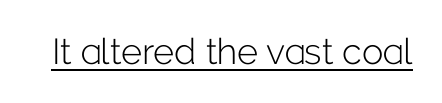
Q: Is the text bold? A: No.
Q: Is the text italic (slanted)? A: No, it is upright.
Q: Is the typeface a serif or a sans-serif typeface? A: Sans-serif.
Q: Is the text underlined? A: Yes.
Q: Is the spacing between letters normal or unusually wide? A: Normal.
Q: Width (condensed, normal, or wide)? A: Normal.
Q: Stroke contrast? A: Low.
Q: x-height? A: Medium.
Q: Monospaced? A: No.
